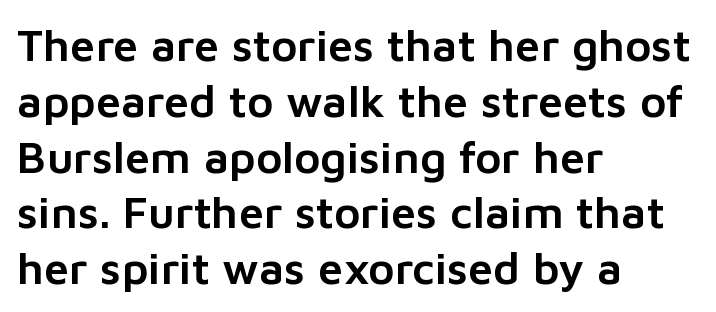
Q: Is the text italic (slanted)? A: No, it is upright.
Q: Is the typeface a serif or a sans-serif typeface? A: Sans-serif.
Q: Is the text underlined? A: No.
Q: How is the paragraph aligned? A: Left-aligned.
Q: Is the spacing between letters normal or unusually wide? A: Normal.
Q: Width (condensed, normal, or wide)? A: Normal.
Q: Stroke contrast? A: Low.
Q: x-height? A: Medium.
Q: Monospaced? A: No.
